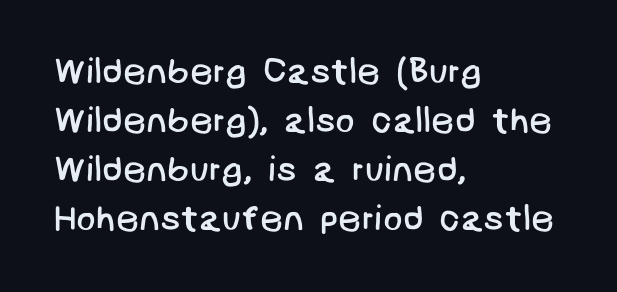
{"serif": "no", "bold": "no", "weight": "regular", "width": "normal", "stroke_contrast": "low", "x_height": "large", "underline": "no", "align": "left", "line_spacing": "normal", "line_spacing_ratio": 1.36, "letter_spacing": "normal", "letter_spacing_em": 0.0, "glyph_px": 36}
